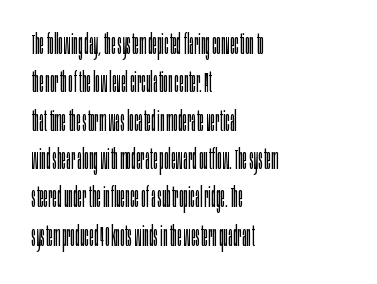
The image shows 28 px light, condensed sans-serif type, upright; set left-aligned, normal line spacing (1.37x), normal letter spacing, not underlined; low stroke contrast and a large x-height.
